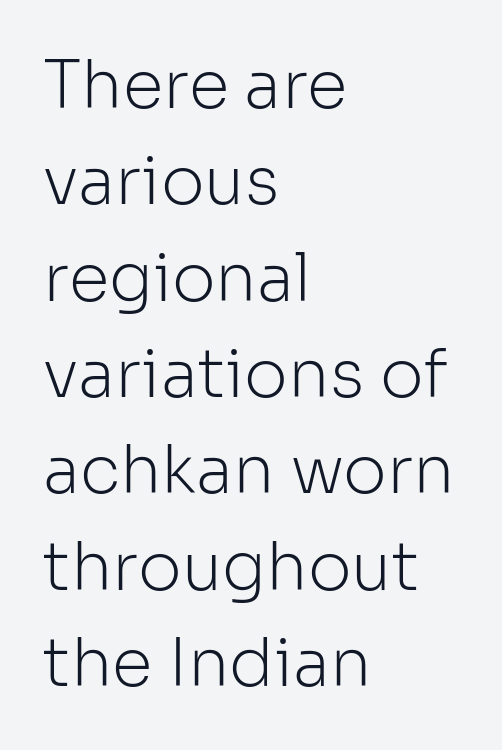
Q: Is the text bold? A: No.
Q: Is the text italic (slanted)? A: No, it is upright.
Q: Is the typeface a serif or a sans-serif typeface? A: Sans-serif.
Q: Is the text underlined? A: No.
Q: How is the paragraph aligned? A: Left-aligned.
Q: Is the spacing between letters normal or unusually wide? A: Normal.
Q: Is the spacing between lines tight, normal or loose? A: Normal.
Q: Width (condensed, normal, or wide)? A: Normal.
Q: Stroke contrast? A: Low.
Q: x-height? A: Medium.
Q: Monospaced? A: No.
